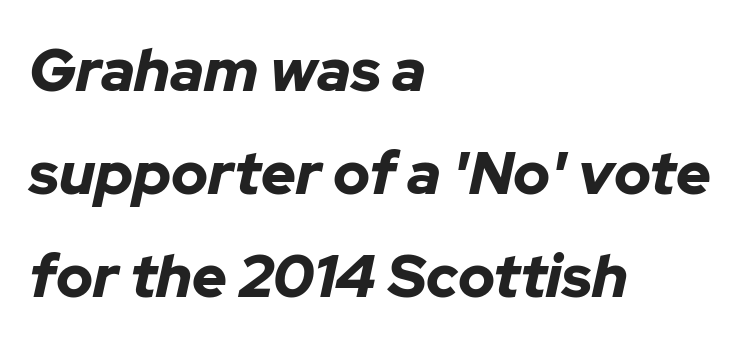
Does extra space separate the letters? No, they use regular spacing. The strokes are fattened all the way to bold. This sample has the flowing, uneven cadence of proportional lettering. Decoration check: the copy has no underline.
